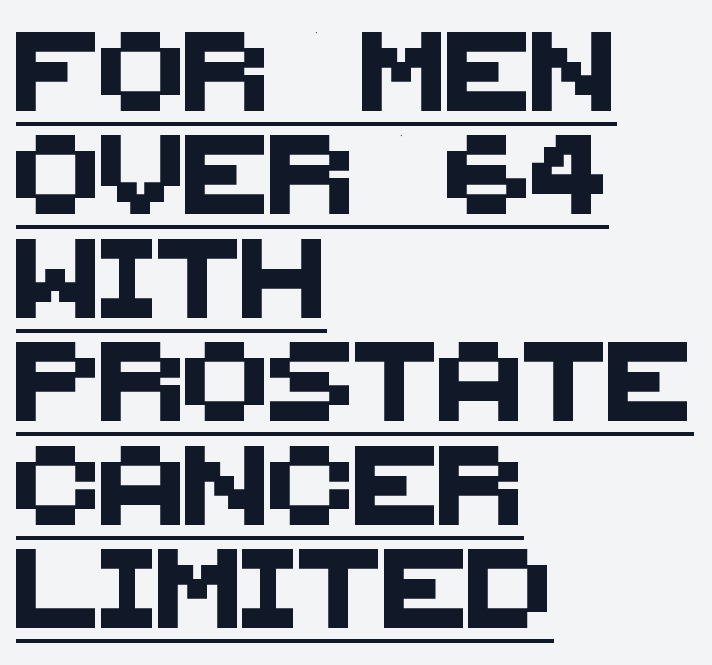
Q: Is the typeface a serif or a sans-serif typeface? A: Sans-serif.
Q: Is the text underlined? A: Yes.
Q: How is the paragraph aligned? A: Left-aligned.
Q: Is the spacing between letters normal or unusually wide? A: Normal.
Q: Is the spacing between lines tight, normal or loose? A: Normal.
Q: Width (condensed, normal, or wide)? A: Normal.
Q: Stroke contrast? A: Medium.
Q: x-height? A: Large.
Q: Monospaced? A: No.
